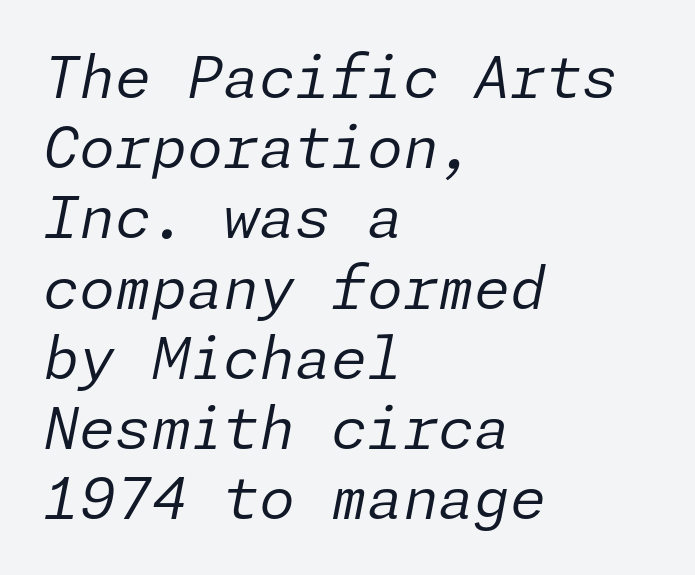
Each stroke keeps to a modest, everyday thickness or less. The text carries the slant typical of an italic or oblique font. Line starts are locked; line ends wander. A clean baseline with only descenders dipping below it.
